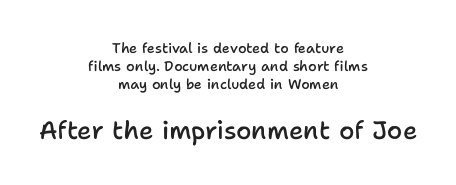
Notice how the passage keeps no hard edge, just a central spine. Notice how descenders clear the ascenders below comfortably — that's standard leading. You could call the tracking neutral — neither tight nor loose. The letters stand straight up with perfectly vertical stems.
